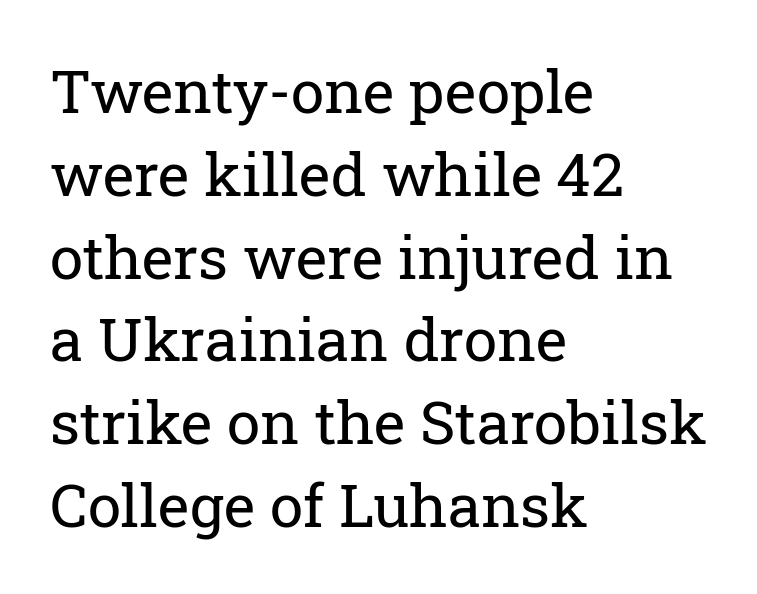
{"serif": "yes", "italic": "no", "bold": "no", "weight": "regular", "width": "normal", "stroke_contrast": "low", "x_height": "medium", "monospaced": "no", "underline": "no", "align": "left", "line_spacing": "normal", "line_spacing_ratio": 1.38, "letter_spacing": "normal", "letter_spacing_em": 0.0, "glyph_px": 60}
